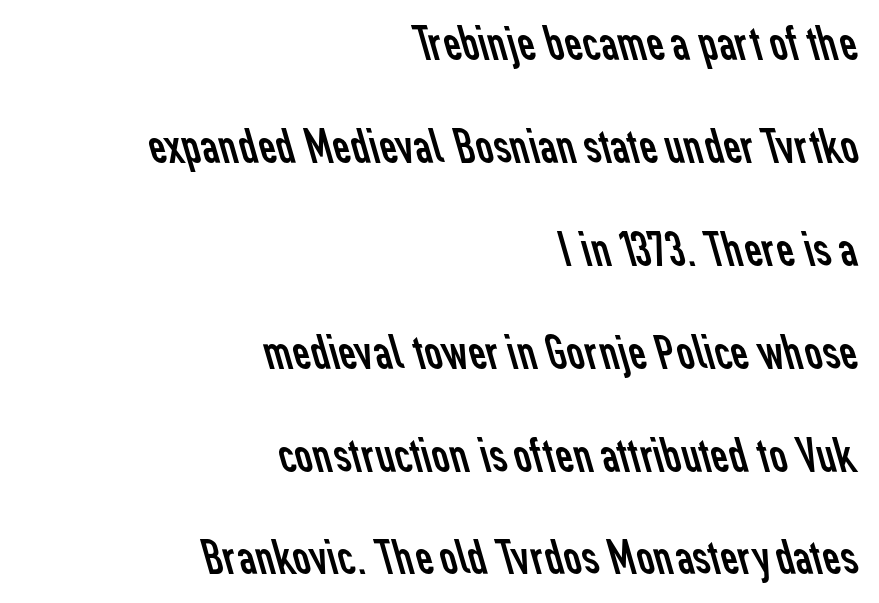
Q: Is the text bold? A: No.
Q: Is the typeface a serif or a sans-serif typeface? A: Sans-serif.
Q: Is the text underlined? A: No.
Q: How is the paragraph aligned? A: Right-aligned.
Q: Is the spacing between letters normal or unusually wide? A: Normal.
Q: Is the spacing between lines tight, normal or loose? A: Loose.
Q: Width (condensed, normal, or wide)? A: Normal.
Q: Stroke contrast? A: Low.
Q: x-height? A: Medium.
Q: Monospaced? A: No.
